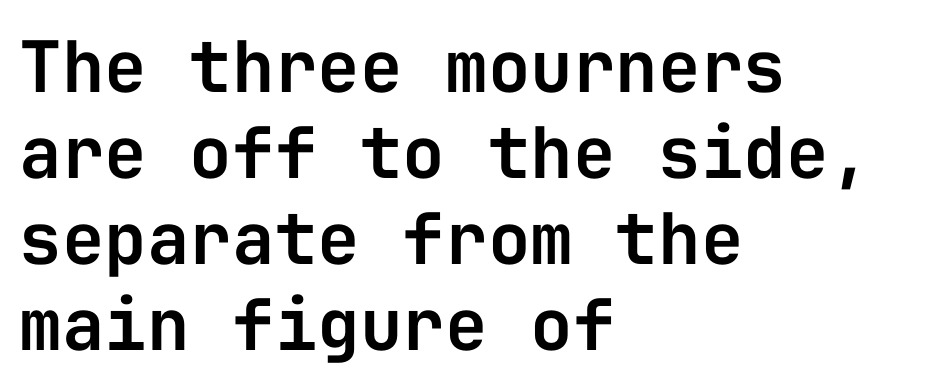
{"serif": "no", "italic": "no", "width": "normal", "stroke_contrast": "low", "x_height": "medium", "monospaced": "yes", "underline": "no", "align": "left", "line_spacing_ratio": 1.21, "letter_spacing": "normal", "letter_spacing_em": 0.0, "glyph_px": 71}
